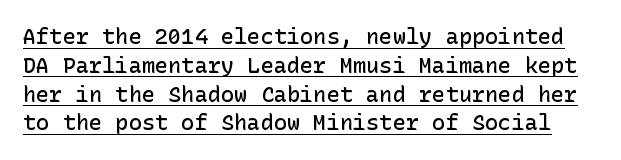
{"italic": "no", "bold": "semi", "underline": "yes", "line_spacing": "normal", "line_spacing_ratio": 1.31, "letter_spacing": "normal", "letter_spacing_em": 0.0, "glyph_px": 22}
